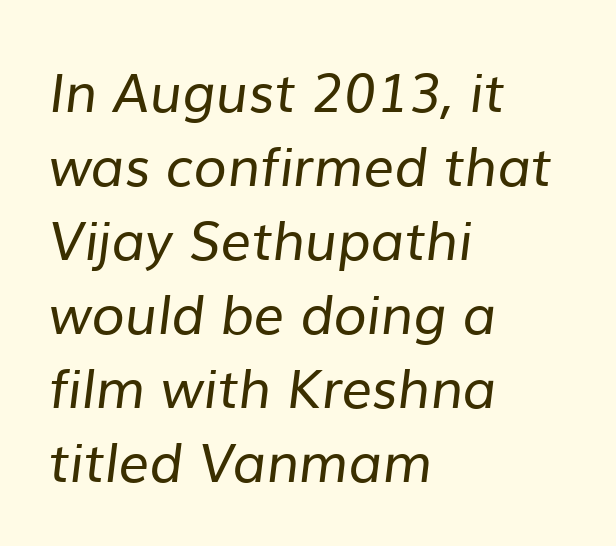
The image shows 54 px regular-weight sans-serif type; set left-aligned, normal line spacing (1.37x), normal letter spacing, not underlined; low stroke contrast and a medium x-height.
